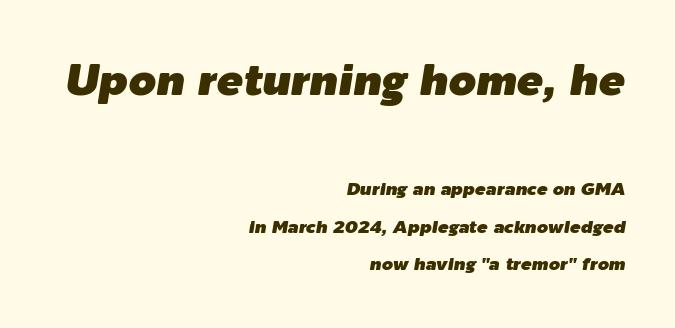
{"italic": "yes", "lean": "right", "slant_degrees": 9, "width": "normal", "stroke_contrast": "low", "x_height": "medium", "monospaced": "no", "underline": "no", "align": "right", "line_spacing": "loose", "line_spacing_ratio": 2.09, "letter_spacing": "normal", "letter_spacing_em": 0.0, "larger_block": "first", "size_ratio": 2.44, "glyph_px": 44}
